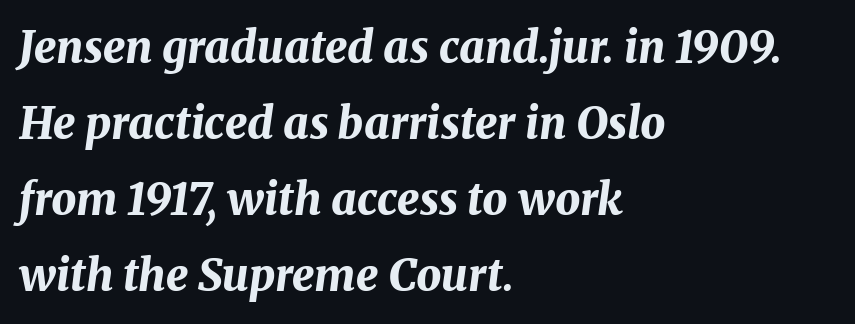
The image shows 44 px bold type, italic (leaning right); set left-aligned, line spacing 1.73x, normal letter spacing, not underlined; medium stroke contrast and a medium x-height.
